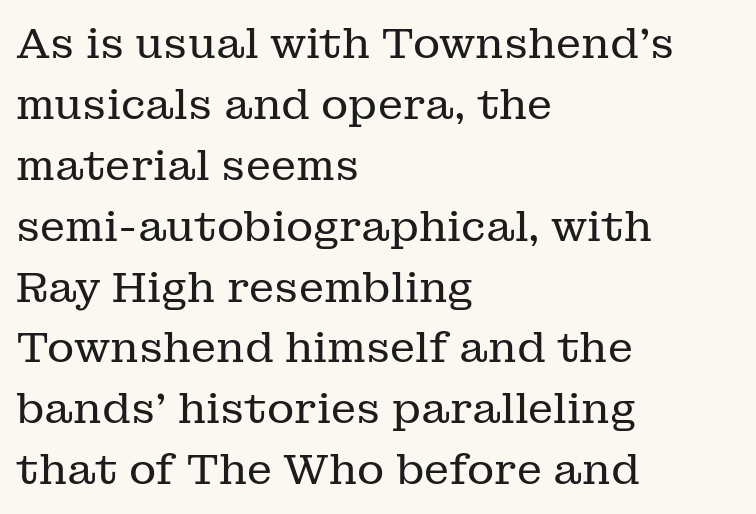
Q: Is the text bold? A: No.
Q: Is the text italic (slanted)? A: No, it is upright.
Q: Is the typeface a serif or a sans-serif typeface? A: Serif.
Q: Is the text underlined? A: No.
Q: How is the paragraph aligned? A: Left-aligned.
Q: Is the spacing between letters normal or unusually wide? A: Normal.
Q: Is the spacing between lines tight, normal or loose? A: Normal.
Q: Width (condensed, normal, or wide)? A: Normal.
Q: Stroke contrast? A: Low.
Q: x-height? A: Medium.
Q: Monospaced? A: No.
